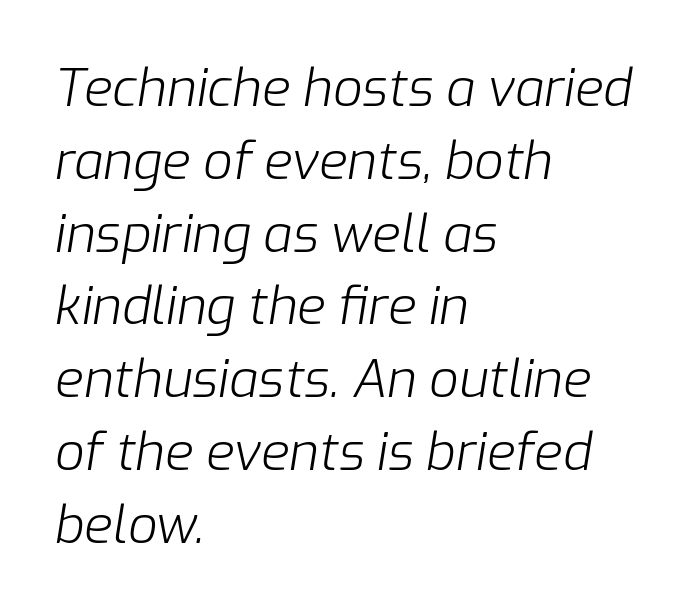
Note the varied advance widths — an 'i' is clearly narrower than an 'm'. Compared with typical body copy, the letter spacing here is the same. Casual observation: everything's shoved over to the left. Summary of vertical rhythm: regular, with standard interline spacing.
